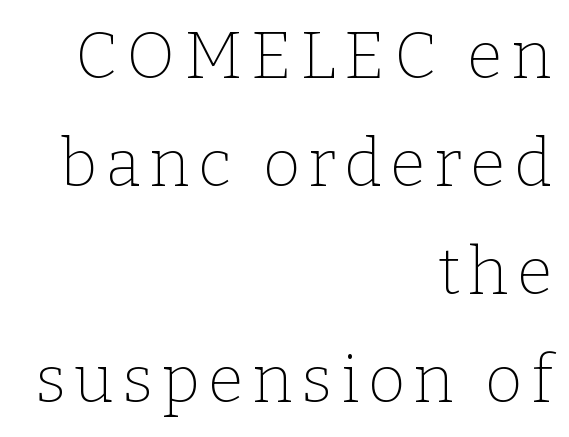
Classification — serif. Is there any slant? The stems are plumb. You could not count columns in this text — the font is proportionally spaced. The passage shown stacks its lines at a standard gap. The strokes carry an ordinary text weight at most. Visually the block forms a straight wall on the right and a jagged coastline on the left.
